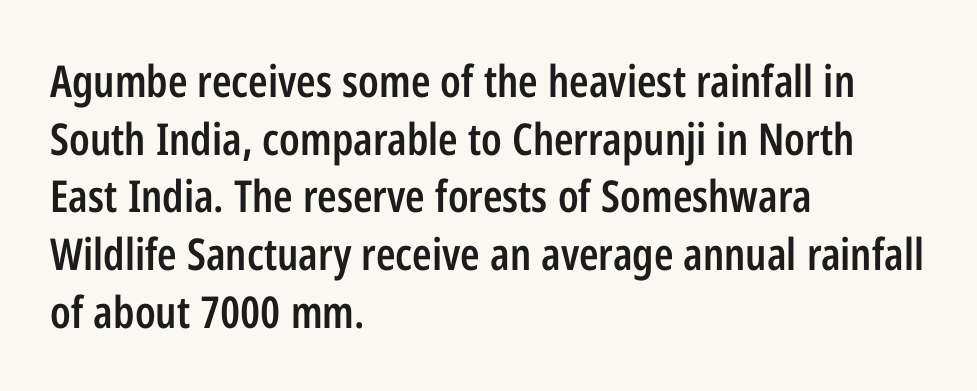
{"serif": "no", "italic": "no", "bold": "semi", "weight": "semibold", "width": "condensed", "stroke_contrast": "low", "x_height": "medium", "monospaced": "no", "underline": "no", "align": "left", "line_spacing": "normal", "line_spacing_ratio": 1.31, "letter_spacing": "normal", "letter_spacing_em": 0.0, "glyph_px": 44}
